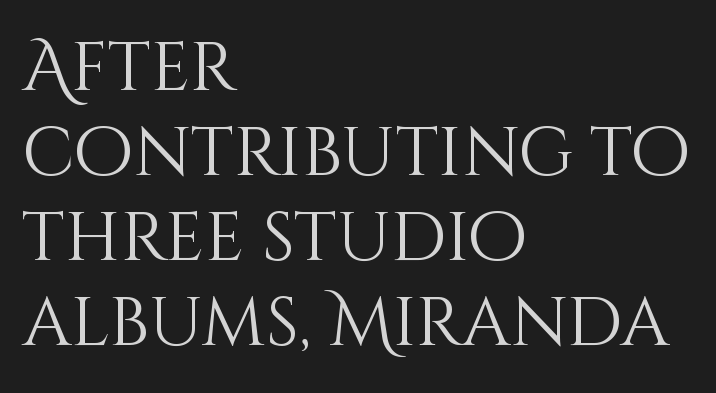
Q: Is the text bold? A: No.
Q: Is the text italic (slanted)? A: No, it is upright.
Q: Is the text underlined? A: No.
Q: How is the paragraph aligned? A: Left-aligned.
Q: Is the spacing between letters normal or unusually wide? A: Normal.
Q: Width (condensed, normal, or wide)? A: Normal.
Q: Stroke contrast? A: Medium.
Q: x-height? A: Large.
Q: Monospaced? A: No.
